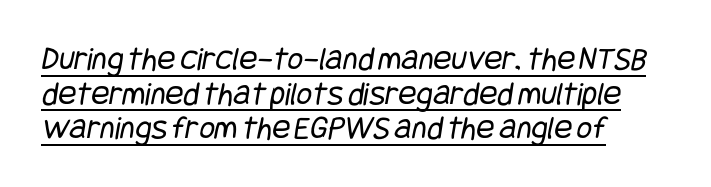
The image shows 34 px regular-weight, condensed sans-serif type; set left-aligned, tight line spacing (1.02x), normal letter spacing, underlined; low stroke contrast and a large x-height.
